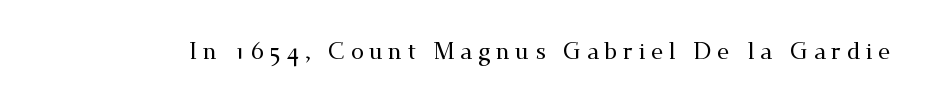
Q: Is the text italic (slanted)? A: No, it is upright.
Q: Is the text underlined? A: No.
Q: Is the spacing between letters normal or unusually wide? A: Unusually wide.
